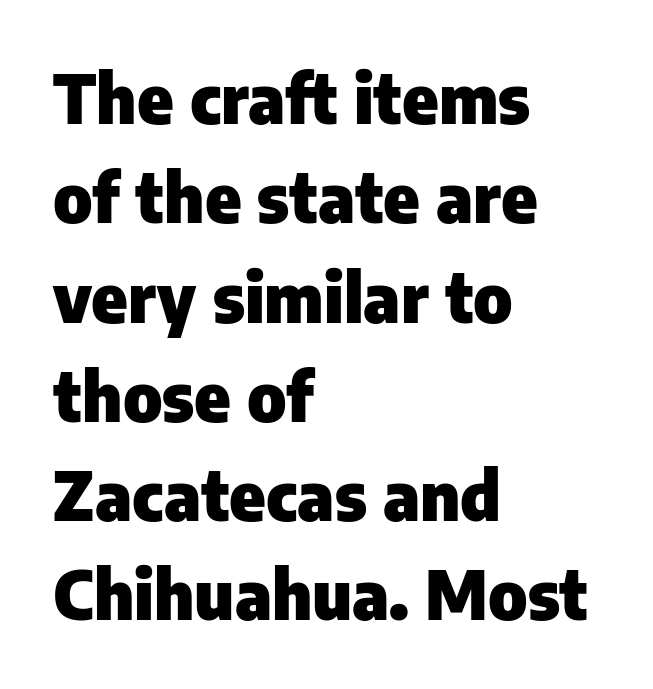
Q: Is the text bold? A: Yes.
Q: Is the text italic (slanted)? A: No, it is upright.
Q: Is the typeface a serif or a sans-serif typeface? A: Sans-serif.
Q: Is the text underlined? A: No.
Q: How is the paragraph aligned? A: Left-aligned.
Q: Is the spacing between letters normal or unusually wide? A: Normal.
Q: Is the spacing between lines tight, normal or loose? A: Normal.
Q: Width (condensed, normal, or wide)? A: Normal.
Q: Stroke contrast? A: Low.
Q: x-height? A: Medium.
Q: Monospaced? A: No.
